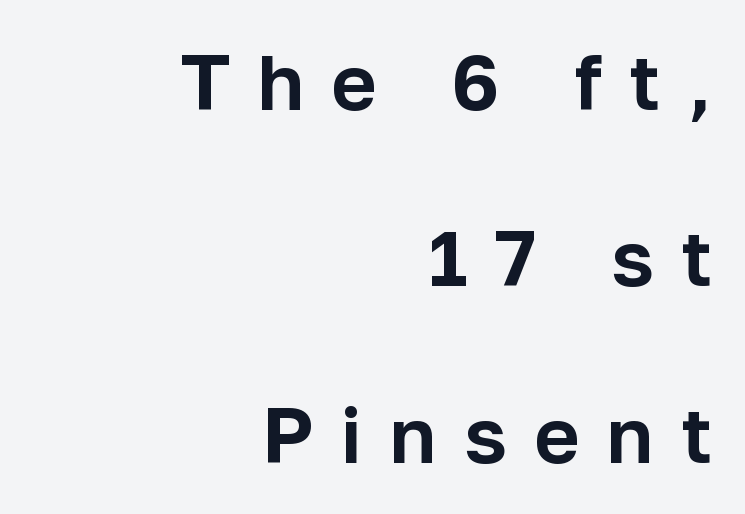
Serifs: no, the terminals of the letterforms are clean. Italic? Not at all — the glyphs are vertical. Do the characters align in a grid? No, the font is proportional. Horizontal bands of white between lines are thick stripes. Layout note: lines flush right. The gap between lines stays unmarked.
